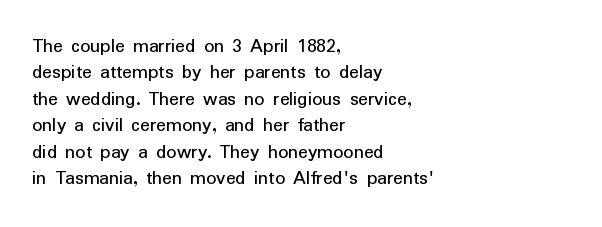
{"italic": "no", "bold": "no", "underline": "no", "align": "left", "line_spacing": "normal", "line_spacing_ratio": 1.32, "letter_spacing": "normal", "letter_spacing_em": 0.0, "glyph_px": 20}
